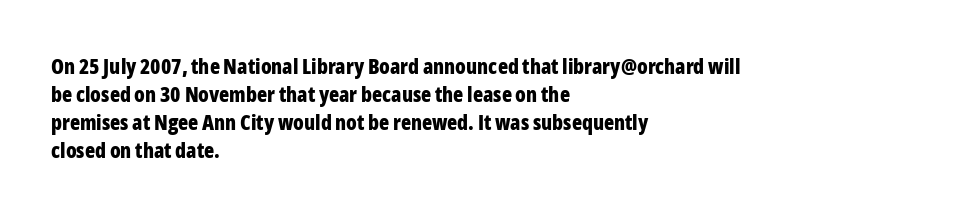
{"italic": "no", "bold": "yes", "underline": "no", "align": "left", "line_spacing": "normal", "line_spacing_ratio": 1.34, "letter_spacing": "normal", "letter_spacing_em": 0.0, "glyph_px": 21}
